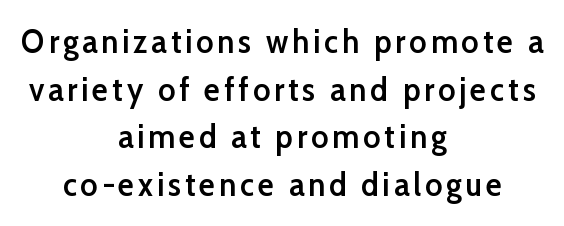
The image shows 33 px semibold sans-serif type, upright; set centered, normal line spacing (1.44x), not underlined; low stroke contrast and a medium x-height.
